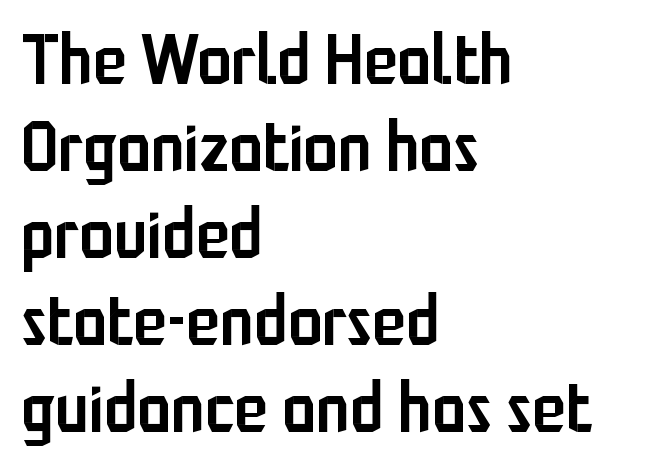
{"serif": "no", "italic": "no", "bold": "semi", "weight": "semibold", "width": "condensed", "stroke_contrast": "low", "x_height": "medium", "monospaced": "no", "underline": "no", "align": "left", "line_spacing": "normal", "line_spacing_ratio": 1.26, "letter_spacing": "normal", "letter_spacing_em": 0.0, "glyph_px": 69}
